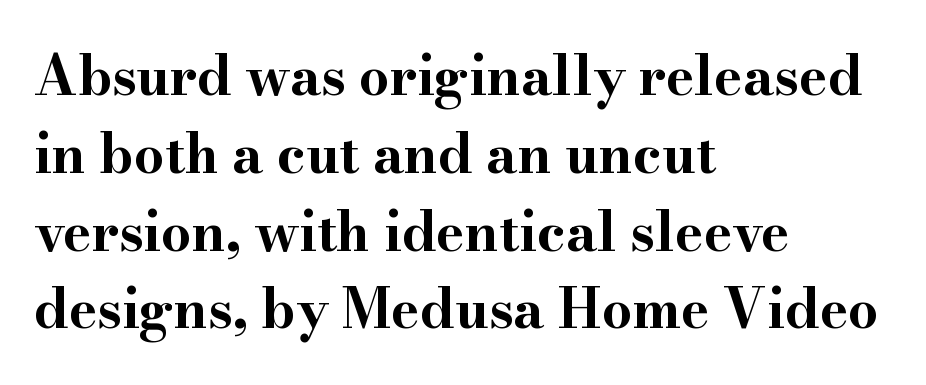
The image shows 54 px bold, wide serif type, upright; set left-aligned, normal line spacing (1.44x), normal letter spacing, not underlined; high stroke contrast and a small x-height.
